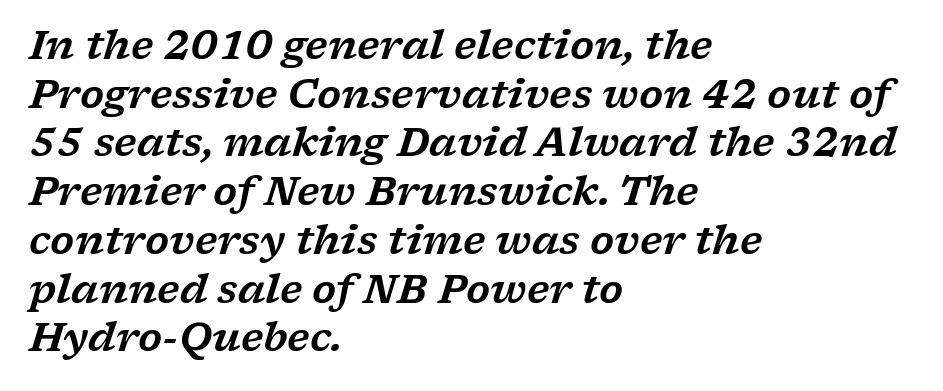
{"serif": "yes", "italic": "yes", "lean": "right", "slant_degrees": 17, "width": "wide", "stroke_contrast": "low", "x_height": "medium", "monospaced": "no", "underline": "no", "align": "left", "line_spacing": "normal", "line_spacing_ratio": 1.25, "letter_spacing": "normal", "letter_spacing_em": 0.0, "glyph_px": 39}
